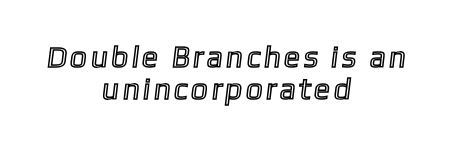
{"width": "condensed", "x_height": "medium", "monospaced": "no", "underline": "no", "align": "center", "line_spacing": "tight", "line_spacing_ratio": 1.07, "glyph_px": 30}
